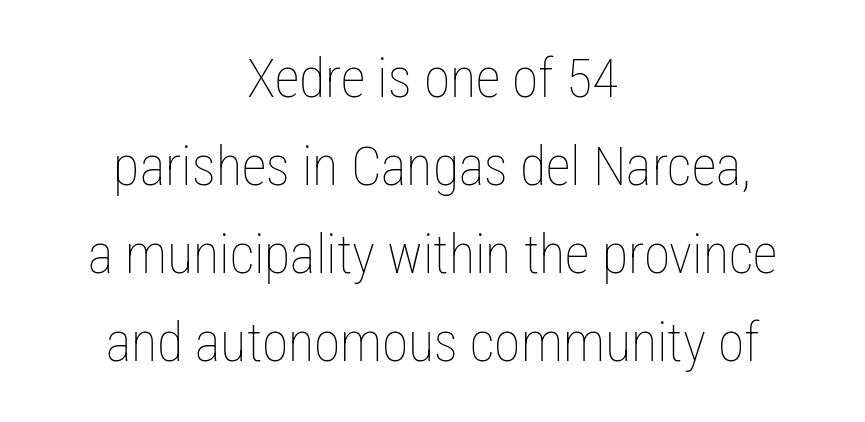
Q: Is the text bold? A: No.
Q: Is the text italic (slanted)? A: No, it is upright.
Q: Is the text underlined? A: No.
Q: How is the paragraph aligned? A: Centered.
Q: Is the spacing between letters normal or unusually wide? A: Normal.
Q: Is the spacing between lines tight, normal or loose? A: Normal.
Q: Width (condensed, normal, or wide)? A: Condensed.
Q: Stroke contrast? A: Low.
Q: x-height? A: Medium.
Q: Monospaced? A: No.
